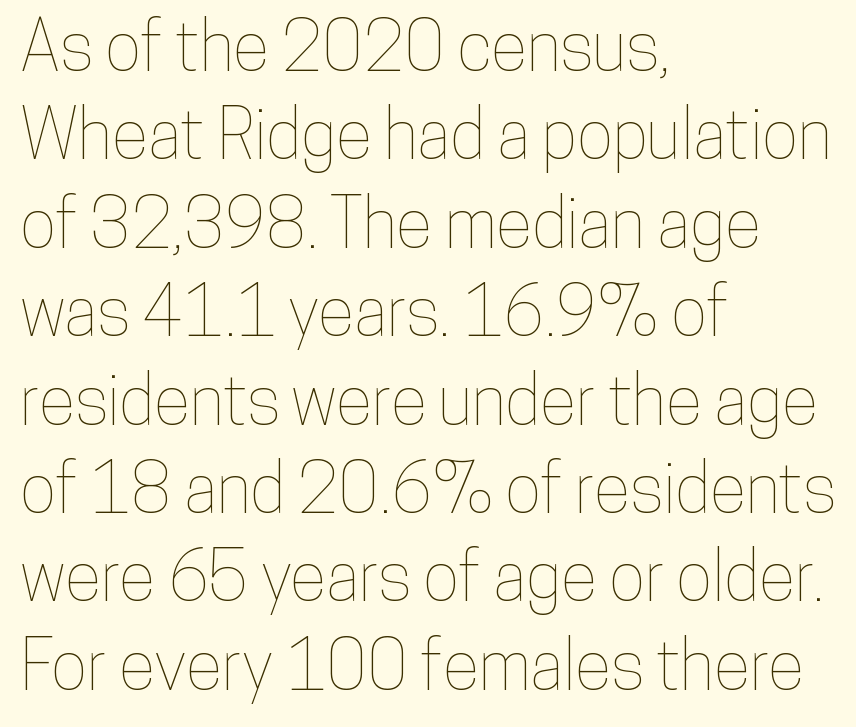
{"italic": "no", "width": "condensed", "stroke_contrast": "low", "x_height": "medium", "monospaced": "no", "underline": "no", "align": "left", "line_spacing": "normal", "line_spacing_ratio": 1.3, "letter_spacing": "normal", "letter_spacing_em": 0.0, "glyph_px": 68}
